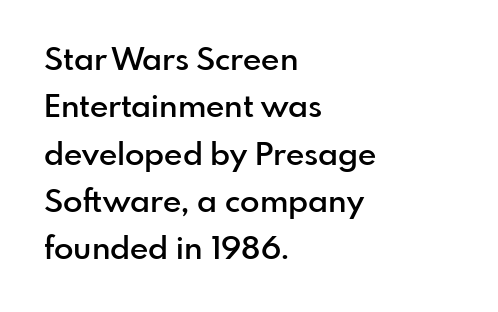
{"serif": "no", "italic": "no", "bold": "semi", "weight": "semibold", "width": "normal", "stroke_contrast": "low", "x_height": "small", "monospaced": "no", "underline": "no", "align": "left", "line_spacing": "normal", "line_spacing_ratio": 1.48, "letter_spacing": "normal", "letter_spacing_em": 0.0, "glyph_px": 32}
